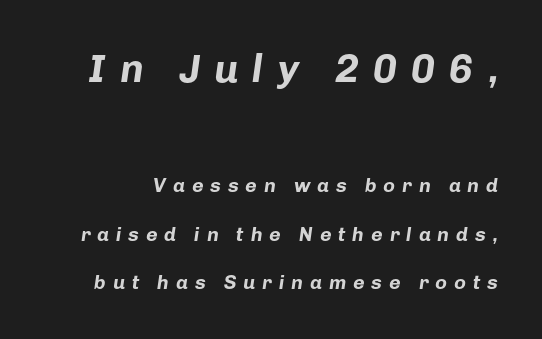
The passage shown has open, widely tracked lettering throughout. You could fit nearly another row in the gap between these rows. Emphasis by weight is at full strength: bold. The baseline area is clear.
